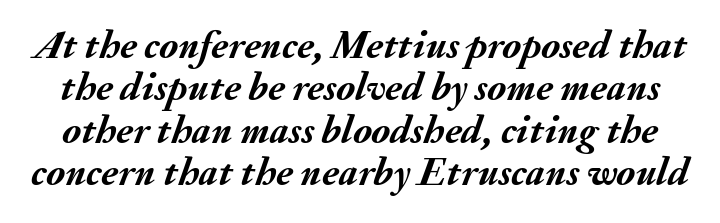
{"italic": "yes", "lean": "right", "slant_degrees": 20, "bold": "yes", "weight": "semibold", "width": "normal", "stroke_contrast": "medium", "x_height": "small", "monospaced": "no", "underline": "no", "line_spacing": "tight", "line_spacing_ratio": 1.06, "letter_spacing": "normal", "letter_spacing_em": 0.0, "glyph_px": 40}
